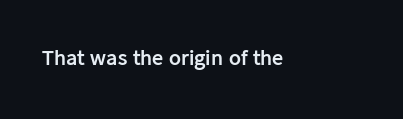
Short note: letters normally spaced. Words float on clear page, feet unadorned. The letters stand upright; this is a roman face. Heavy, bold letterforms.
